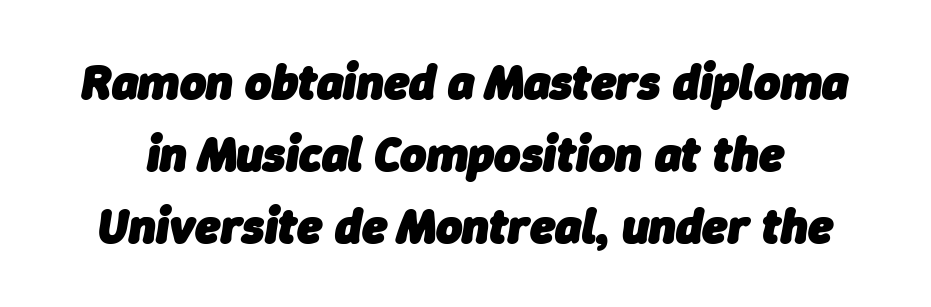
Q: Is the text bold? A: Yes.
Q: Is the text italic (slanted)? A: Yes, it leans right by about 9 degrees.
Q: Is the text underlined? A: No.
Q: Is the spacing between letters normal or unusually wide? A: Normal.
Q: Is the spacing between lines tight, normal or loose? A: Normal.
Q: Width (condensed, normal, or wide)? A: Normal.
Q: Stroke contrast? A: Low.
Q: x-height? A: Medium.
Q: Monospaced? A: No.
